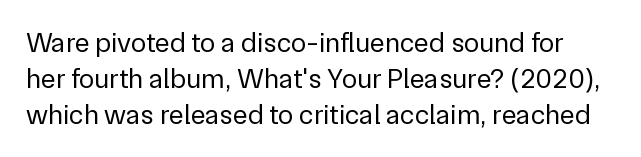
{"serif": "no", "italic": "no", "bold": "no", "weight": "regular", "width": "normal", "stroke_contrast": "low", "x_height": "medium", "monospaced": "no", "underline": "no", "line_spacing": "normal", "line_spacing_ratio": 1.28, "letter_spacing": "normal", "letter_spacing_em": 0.0, "glyph_px": 28}
